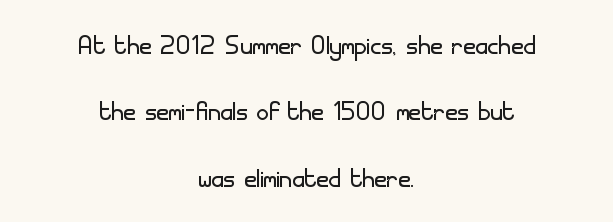
Q: Is the text bold? A: No.
Q: Is the text italic (slanted)? A: No, it is upright.
Q: Is the typeface a serif or a sans-serif typeface? A: Sans-serif.
Q: Is the text underlined? A: No.
Q: How is the paragraph aligned? A: Centered.
Q: Is the spacing between letters normal or unusually wide? A: Normal.
Q: Is the spacing between lines tight, normal or loose? A: Loose.
Q: Width (condensed, normal, or wide)? A: Normal.
Q: Stroke contrast? A: Low.
Q: x-height? A: Small.
Q: Monospaced? A: No.
